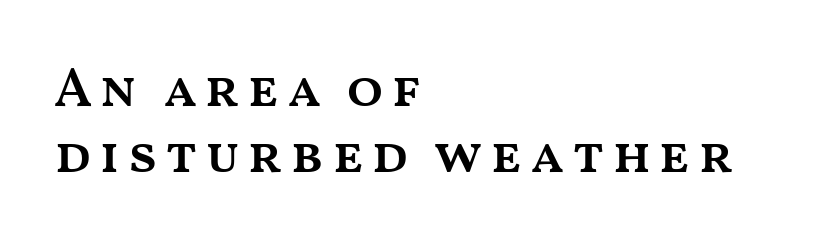
The image shows 54 px semibold, wide type, upright; set left-aligned, line spacing 1.23x, not underlined; medium stroke contrast and a medium x-height.
